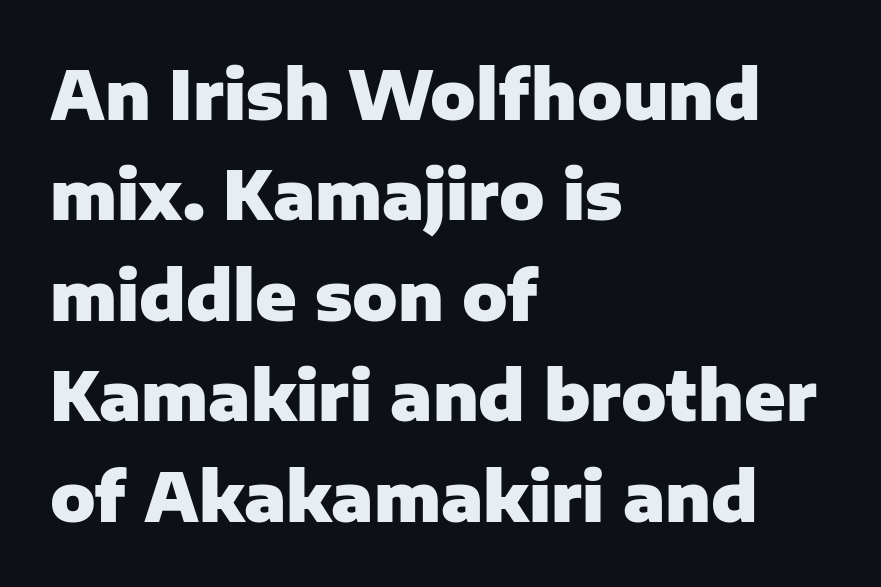
The axis of the letterforms is exactly vertical. Strong, thick strokes mark this as bold type. Serifs: no, the terminals of the letterforms are clean. In terms of leading, this rendering sits right in the middle. The lines in this sample share a left origin and differ only in where they stop. Standard letterfit; no display-style spreading of the glyphs.
